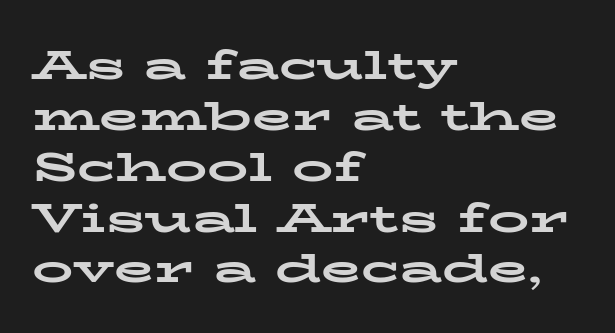
The paragraph has a hard left edge and a soft right edge. Designer's note — italics off, roman on. A typesetter would call this proportional, since set widths differ per character. Regarding serifs, this sample has them. Any mark beneath the type? The region is blank.
